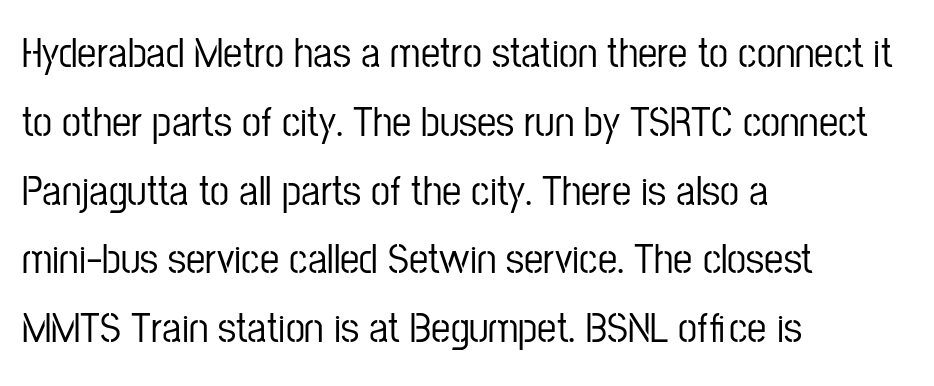
Line beginnings align vertically; line endings do not. Tracking here is standard; glyphs follow each other at the usual distance. Varying glyph widths throughout — classic text-font behaviour. Posture: vertical. The line-height multiplier appears to be the usual default. This sample uses a sans-serif face.
